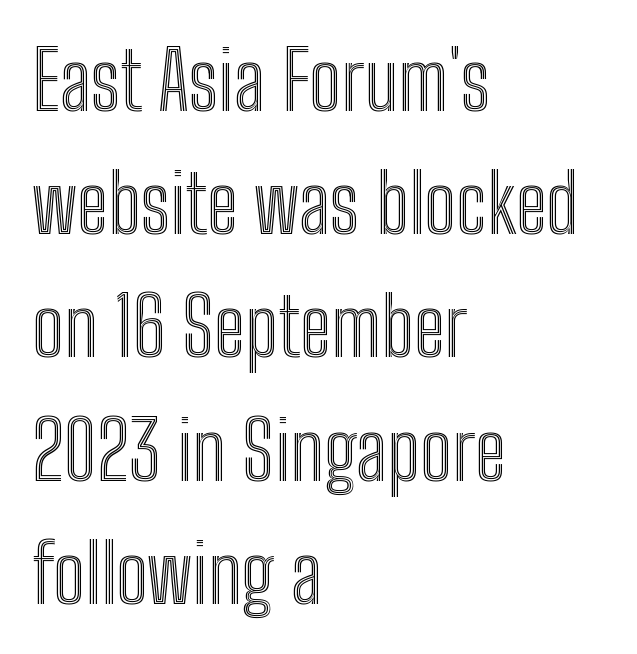
The compositor pushed each line to the left boundary. Designer's note — italics off, roman on. Think of a printed novel: that variable character pitch is what you see here. These lines sit exactly where default settings would place them.
